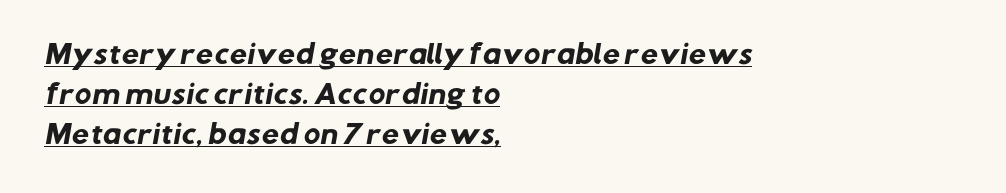
The image shows 25 px bold type; set left-aligned, normal line spacing (1.6x), normal letter spacing, underlined.
